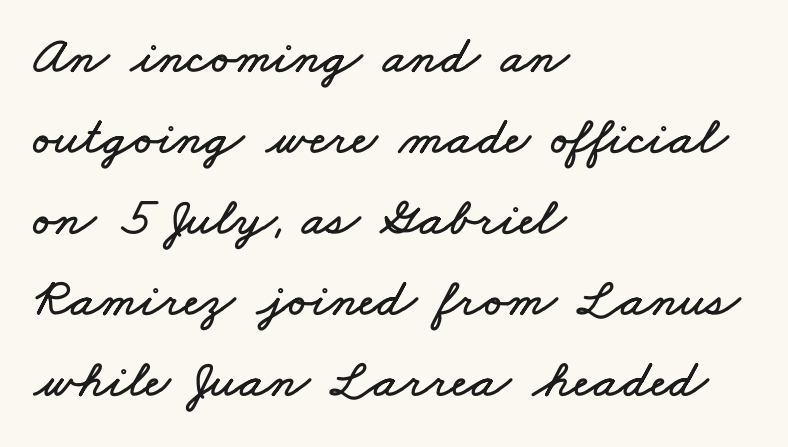
{"width": "wide", "stroke_contrast": "low", "x_height": "small", "monospaced": "no", "underline": "no", "align": "left", "line_spacing": "normal", "line_spacing_ratio": 1.5, "letter_spacing": "normal", "letter_spacing_em": 0.0, "glyph_px": 54}
